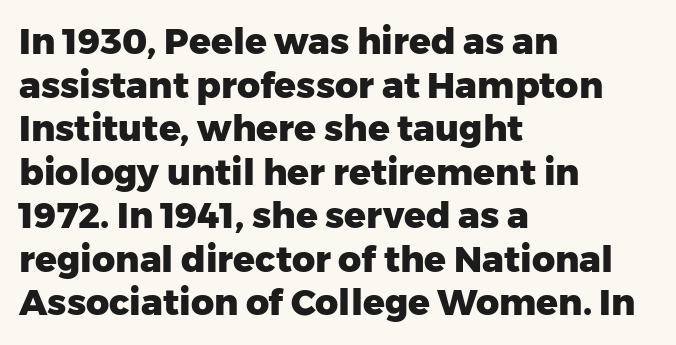
{"serif": "no", "italic": "no", "bold": "yes", "weight": "heavy", "width": "normal", "stroke_contrast": "low", "x_height": "medium", "monospaced": "no", "underline": "no", "align": "left", "line_spacing_ratio": 1.21, "letter_spacing": "normal", "letter_spacing_em": 0.0, "glyph_px": 36}
